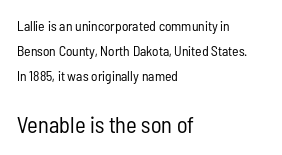
The image shows 23 px text type, upright; set left-aligned, line spacing 1.77x, normal letter spacing, not underlined; the second (bottom) block is 1.64x larger.
